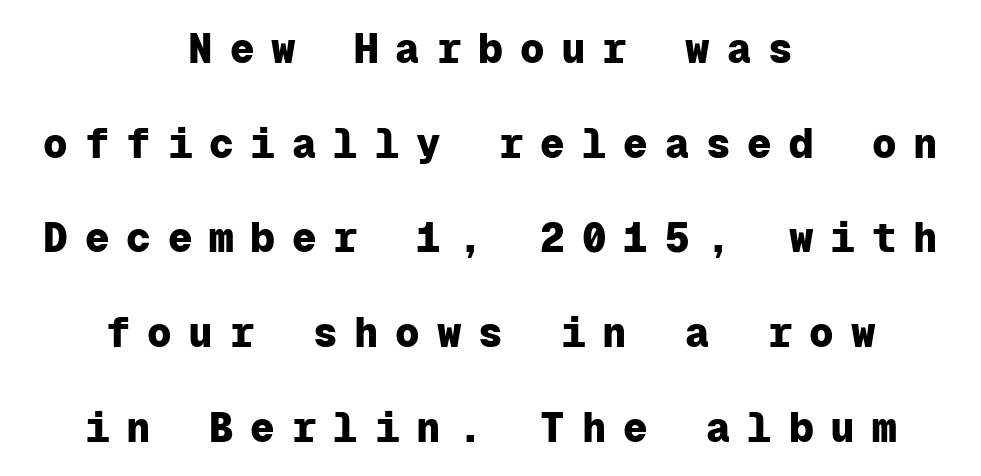
{"serif": "no", "italic": "no", "bold": "yes", "weight": "heavy", "width": "normal", "stroke_contrast": "low", "x_height": "medium", "monospaced": "yes", "underline": "no", "align": "center", "line_spacing": "loose", "line_spacing_ratio": 2.31, "letter_spacing": "wide", "letter_spacing_em": 0.41, "glyph_px": 41}
